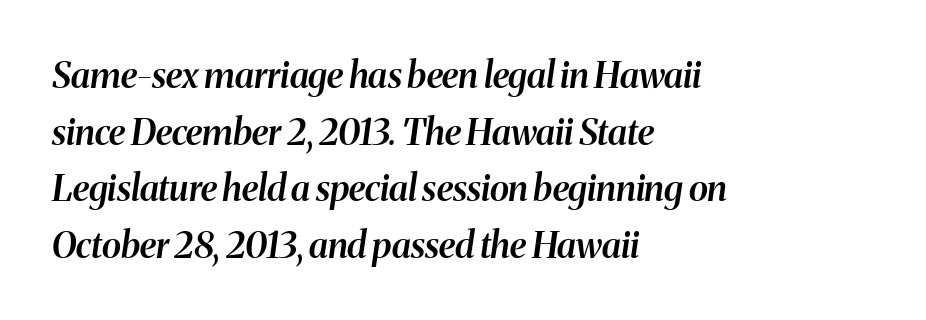
The image shows 36 px semibold type, italic (leaning right); set left-aligned, normal line spacing (1.57x), normal letter spacing, not underlined; medium stroke contrast and a medium x-height.
